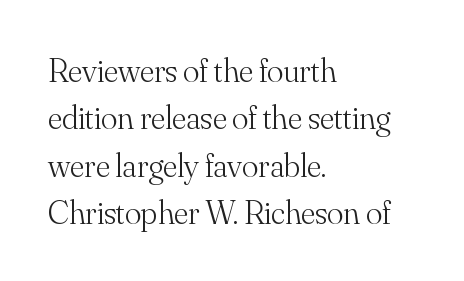
{"serif": "yes", "italic": "no", "bold": "no", "weight": "light", "width": "normal", "stroke_contrast": "medium", "x_height": "small", "monospaced": "no", "underline": "no", "align": "left", "line_spacing": "normal", "line_spacing_ratio": 1.39, "letter_spacing": "normal", "letter_spacing_em": 0.0, "glyph_px": 34}
